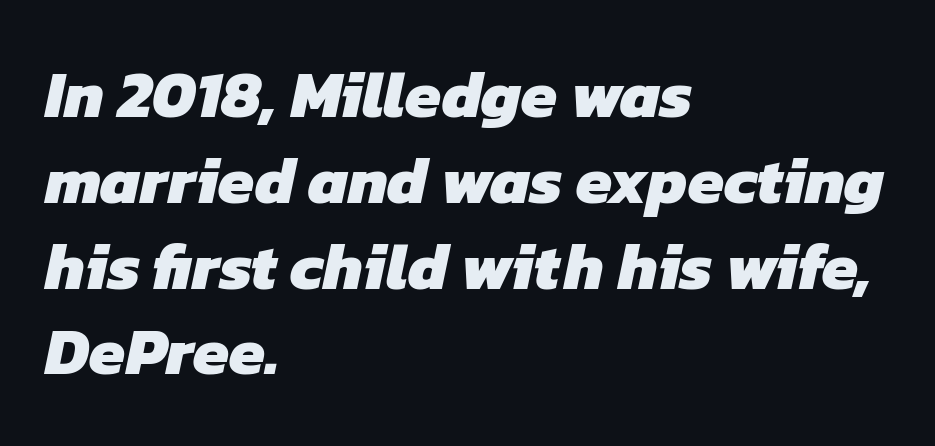
Q: Is the text bold? A: Yes.
Q: Is the typeface a serif or a sans-serif typeface? A: Sans-serif.
Q: Is the text underlined? A: No.
Q: How is the paragraph aligned? A: Left-aligned.
Q: Is the spacing between letters normal or unusually wide? A: Normal.
Q: Is the spacing between lines tight, normal or loose? A: Normal.
Q: Width (condensed, normal, or wide)? A: Normal.
Q: Stroke contrast? A: Low.
Q: x-height? A: Medium.
Q: Monospaced? A: No.
